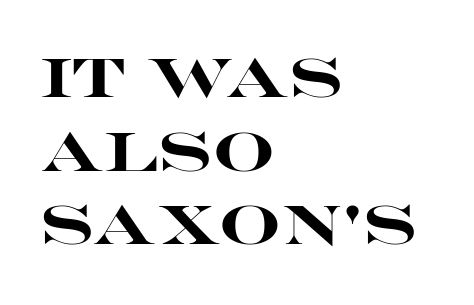
The image shows 55 px heavy, wide type, upright; set left-aligned, normal line spacing (1.34x), normal letter spacing, not underlined; high stroke contrast and a large x-height.
